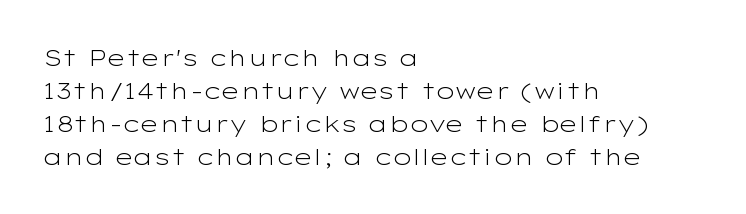
The image shows 23 px text type, upright; set left-aligned, normal line spacing (1.43x), normal letter spacing, not underlined.
